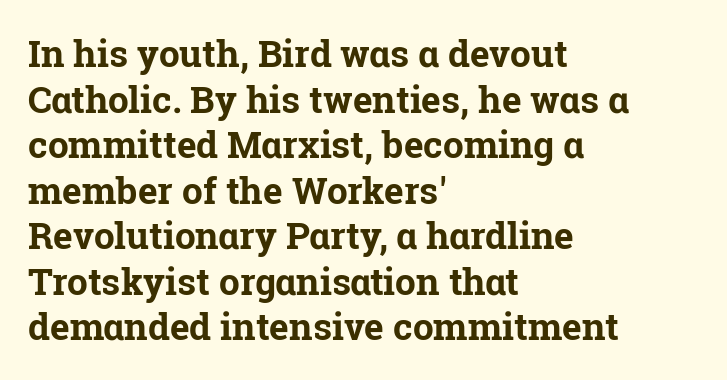
Rendered with straight, roman letterforms. The face used here is proportionally spaced, like ordinary book or web type. Bare-footed words on every line. The glyphs have the mass of a bold cut.
